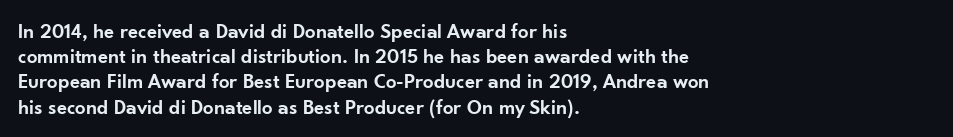
Stems and bowls a touch heavier than normal — semibold. This sample uses plain, unmodified letter spacing. The text block is weighted toward the left margin, trailing off unevenly rightward. Do the letters lean? They stand straight. Beneath every word, the page is bare.
